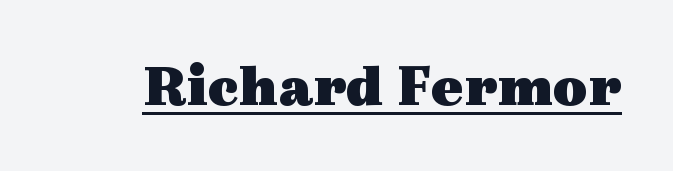
The image shows 60 px heavy, wide serif type, upright; set normal letter spacing, underlined; a medium x-height.
